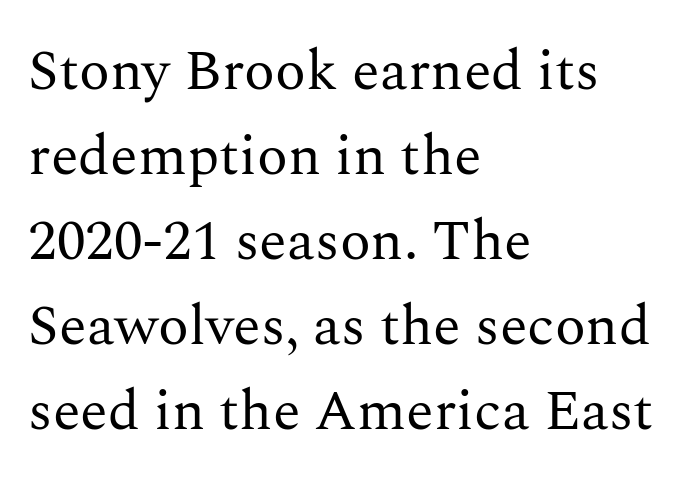
Q: Is the text bold? A: No.
Q: Is the text italic (slanted)? A: No, it is upright.
Q: Is the typeface a serif or a sans-serif typeface? A: Serif.
Q: Is the text underlined? A: No.
Q: How is the paragraph aligned? A: Left-aligned.
Q: Is the spacing between letters normal or unusually wide? A: Normal.
Q: Is the spacing between lines tight, normal or loose? A: Normal.
Q: Width (condensed, normal, or wide)? A: Normal.
Q: Stroke contrast? A: Medium.
Q: x-height? A: Medium.
Q: Monospaced? A: No.
